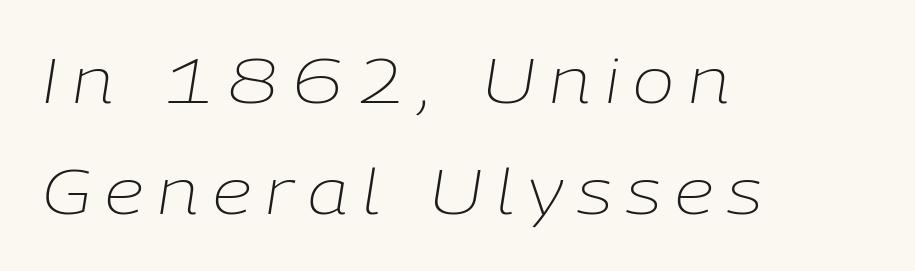
The glyphs look as if they've been sheared to an angle. Horizontally, the lines are justified to the leading edge only. Proportional: the letters do not fall into vertical columns. The horizontal fit of the characters is loose and conspicuously gappy. The zone under the glyphs is completely vacant. Heft: none added — not bold.
